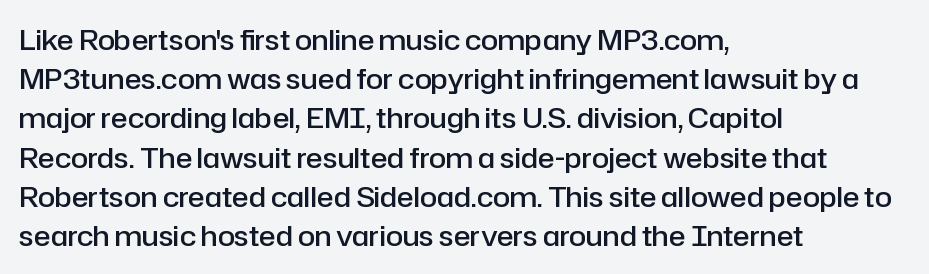
The image shows 28 px semibold sans-serif type, upright; set left-aligned, normal line spacing (1.4x), normal letter spacing, not underlined; low stroke contrast and a medium x-height.
